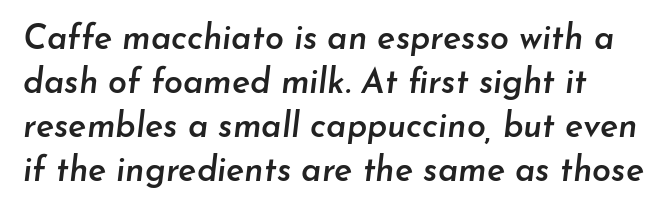
Slightly chunky letters — semibold, I'd say, not full bold. The passage shown stacks its lines at a standard gap. The rendering applies a slant to the glyphs. The space directly below the letters is spotless. Spacing verdict: proportional, widths tailored to each character.
